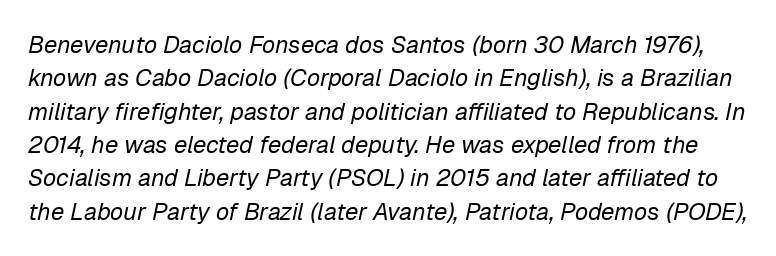
{"italic": "yes", "lean": "right", "slant_degrees": 12, "bold": "no", "underline": "no", "line_spacing": "normal", "line_spacing_ratio": 1.39, "letter_spacing": "normal", "letter_spacing_em": 0.0, "glyph_px": 24}
